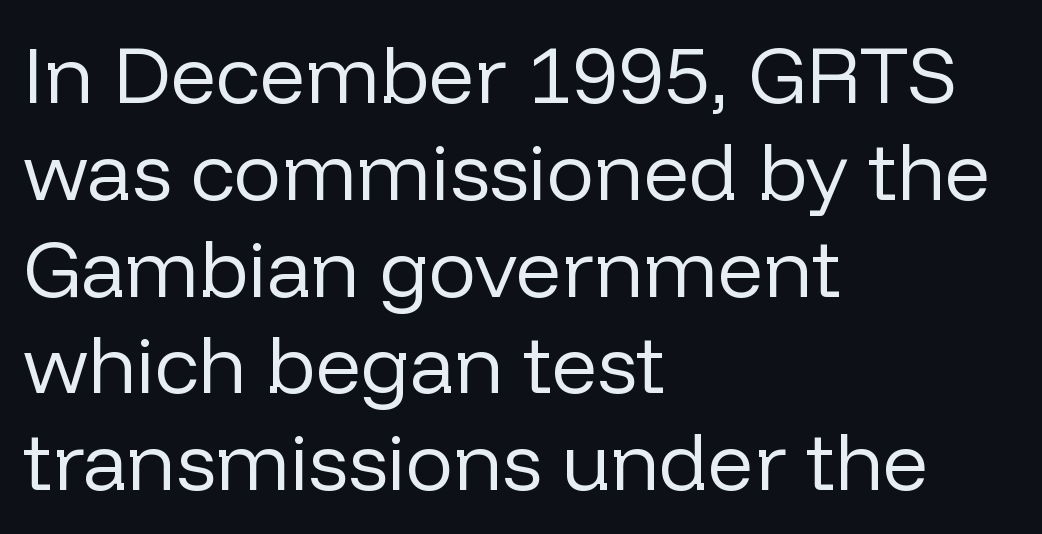
The image shows 80 px regular-weight sans-serif type, upright; set left-aligned, line spacing 1.21x, normal letter spacing, not underlined; low stroke contrast and a medium x-height.
